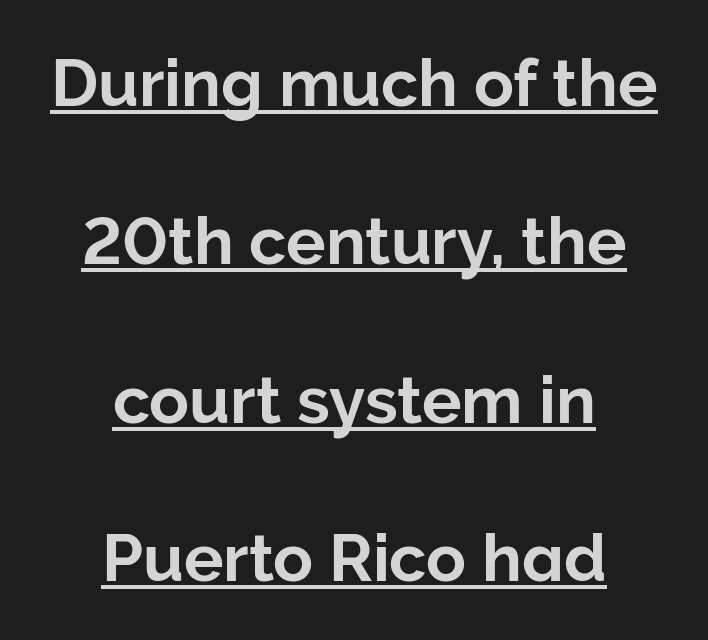
Students, observe: this is what heavily led, spacious text looks like. The characters display no serif detailing; their extremities are plain. The compositor balanced each line on the midline. Notice how the stems are strictly vertical — no italics here. Underlined type. Varying glyph widths throughout — classic text-font behaviour.
